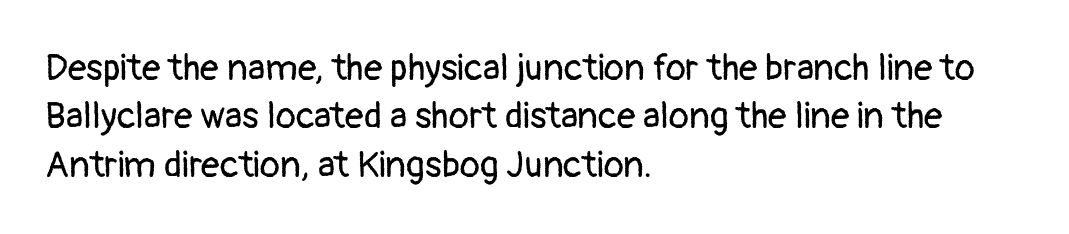
{"serif": "no", "italic": "no", "bold": "no", "weight": "regular", "width": "normal", "stroke_contrast": "low", "x_height": "medium", "monospaced": "no", "underline": "no", "align": "left", "line_spacing": "normal", "line_spacing_ratio": 1.31, "letter_spacing": "normal", "letter_spacing_em": 0.0, "glyph_px": 37}
